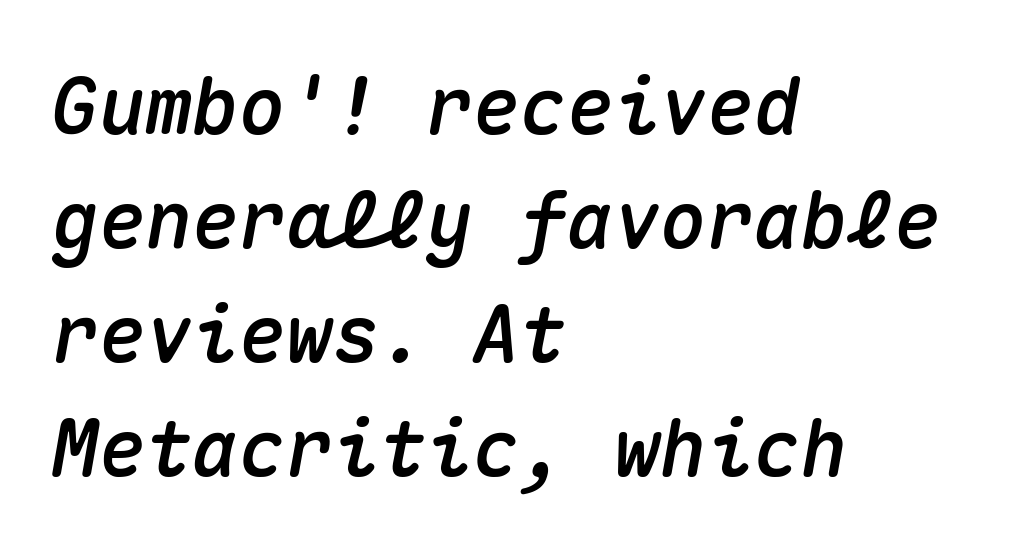
{"italic": "yes", "lean": "right", "slant_degrees": 10, "width": "normal", "stroke_contrast": "medium", "x_height": "medium", "monospaced": "yes", "underline": "no", "align": "left", "line_spacing": "normal", "line_spacing_ratio": 1.46, "letter_spacing": "normal", "letter_spacing_em": 0.0, "glyph_px": 78}
